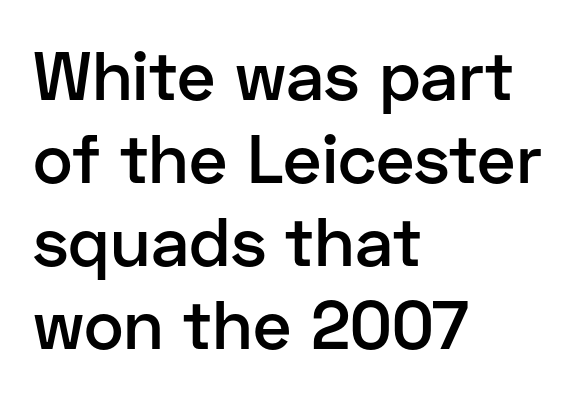
Q: Is the text bold? A: Semi-bold.
Q: Is the text italic (slanted)? A: No, it is upright.
Q: Is the typeface a serif or a sans-serif typeface? A: Sans-serif.
Q: Is the text underlined? A: No.
Q: How is the paragraph aligned? A: Left-aligned.
Q: Is the spacing between letters normal or unusually wide? A: Normal.
Q: Width (condensed, normal, or wide)? A: Normal.
Q: Stroke contrast? A: Low.
Q: x-height? A: Medium.
Q: Monospaced? A: No.
